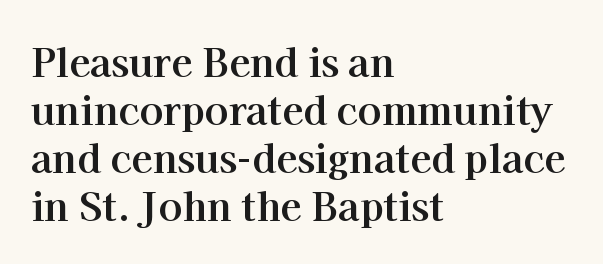
Q: Is the text bold? A: Yes.
Q: Is the text italic (slanted)? A: No, it is upright.
Q: Is the typeface a serif or a sans-serif typeface? A: Serif.
Q: Is the text underlined? A: No.
Q: How is the paragraph aligned? A: Left-aligned.
Q: Is the spacing between letters normal or unusually wide? A: Normal.
Q: Width (condensed, normal, or wide)? A: Normal.
Q: Stroke contrast? A: High.
Q: x-height? A: Medium.
Q: Monospaced? A: No.
